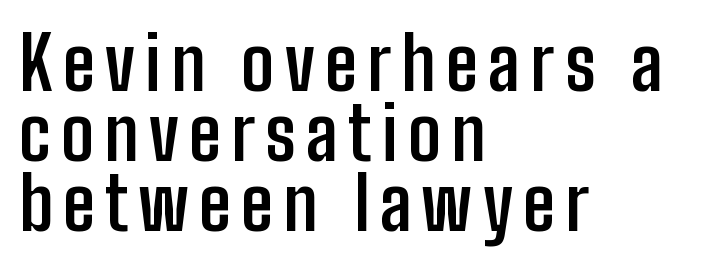
The image shows 73 px semibold, condensed sans-serif type, upright; set left-aligned, tight line spacing (0.96x), not underlined; low stroke contrast and a medium x-height.
